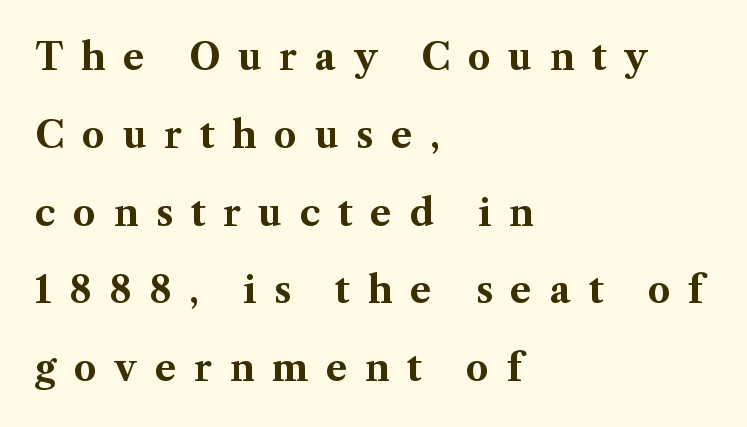
Q: Is the text bold? A: Yes.
Q: Is the text italic (slanted)? A: No, it is upright.
Q: Is the typeface a serif or a sans-serif typeface? A: Serif.
Q: Is the text underlined? A: No.
Q: How is the paragraph aligned? A: Left-aligned.
Q: Is the spacing between letters normal or unusually wide? A: Unusually wide.
Q: Is the spacing between lines tight, normal or loose? A: Loose.
Q: Width (condensed, normal, or wide)? A: Normal.
Q: Stroke contrast? A: Medium.
Q: x-height? A: Medium.
Q: Monospaced? A: No.
